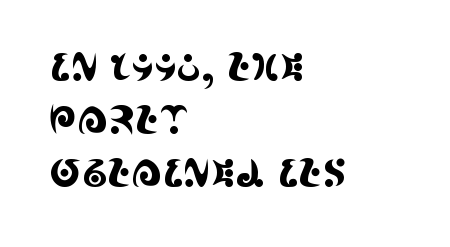
{"serif": "yes", "italic": "no", "width": "condensed", "x_height": "large", "monospaced": "no", "underline": "no", "align": "left", "line_spacing": "normal", "line_spacing_ratio": 1.39, "letter_spacing": "normal", "letter_spacing_em": 0.0, "glyph_px": 38}
